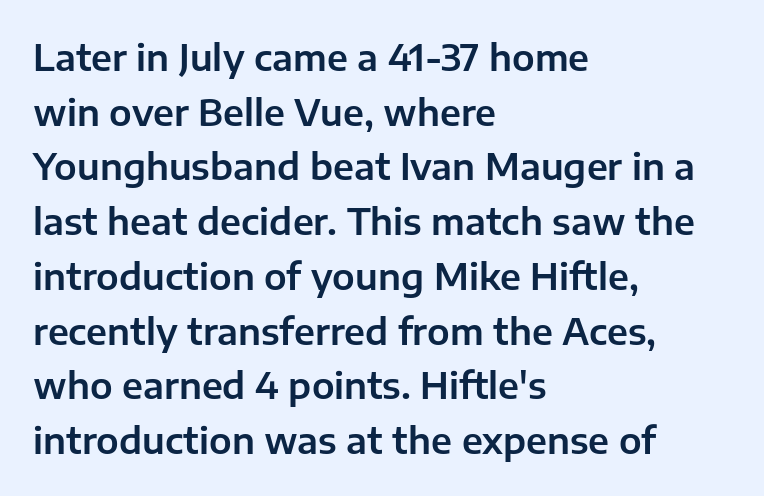
Which margin do the lines hug? The left one — the right edge is uneven. Observe the ordinary spacing: letters are neighbours, not strangers. Each new line begins a customary step beneath the previous one. Just letters on the line, the space beneath them empty. Do the characters align in a grid? No, the font is proportional. The face used here is a sans, in the tradition of grotesques and geometrics.
